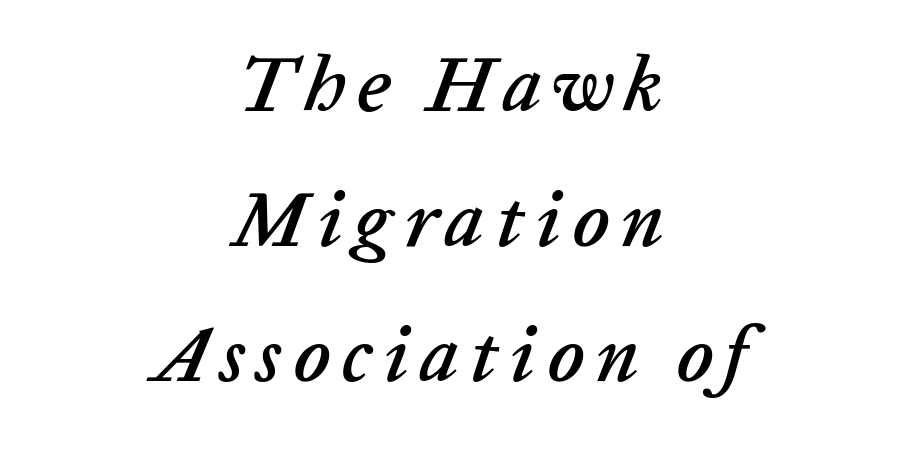
{"italic": "yes", "lean": "right", "slant_degrees": 20, "width": "normal", "stroke_contrast": "low", "x_height": "medium", "monospaced": "no", "underline": "no", "align": "center", "line_spacing_ratio": 1.73, "glyph_px": 78}
